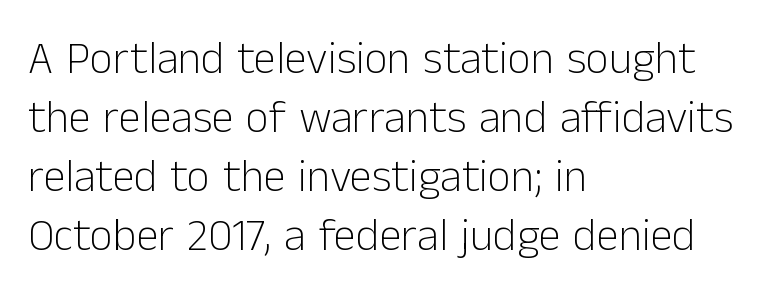
Between one letter and the next there's only the usual sliver of space. Upright lettering throughout. Descender tails drop into unmarked territory. Caption: face not bold, strokes unweighted. The face used here is proportionally spaced, like ordinary book or web type.
